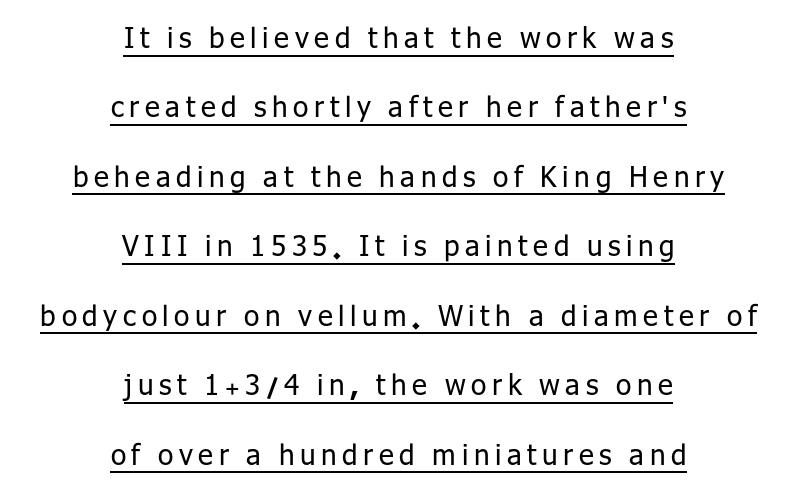
Q: Is the text bold? A: No.
Q: Is the text italic (slanted)? A: No, it is upright.
Q: Is the typeface a serif or a sans-serif typeface? A: Sans-serif.
Q: Is the text underlined? A: Yes.
Q: How is the paragraph aligned? A: Centered.
Q: Is the spacing between letters normal or unusually wide? A: Unusually wide.
Q: Is the spacing between lines tight, normal or loose? A: Loose.
Q: Width (condensed, normal, or wide)? A: Normal.
Q: Stroke contrast? A: Low.
Q: x-height? A: Medium.
Q: Monospaced? A: No.
